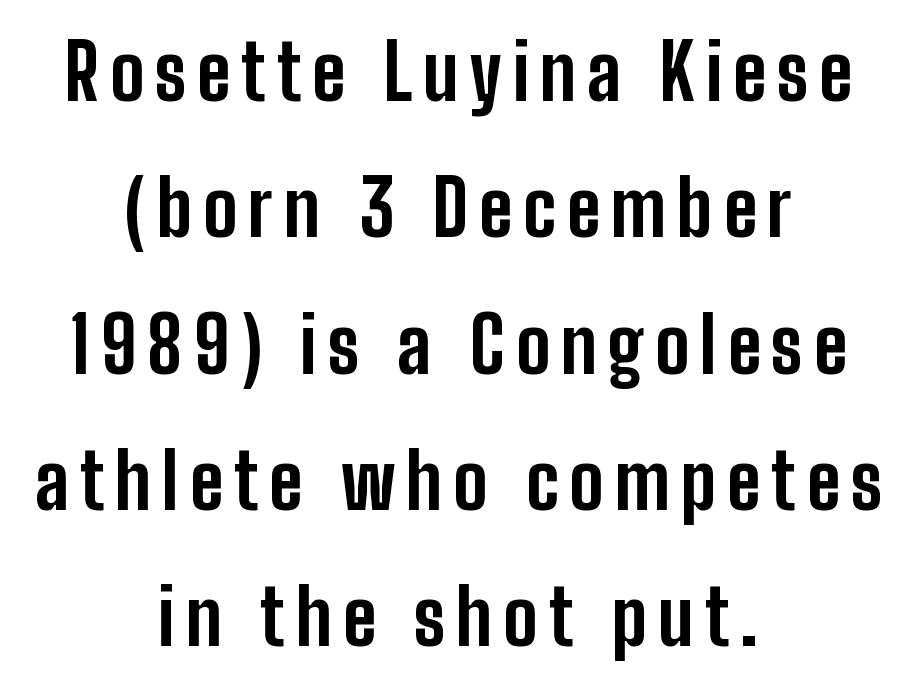
The image shows 77 px bold, condensed sans-serif type, upright; set centered, line spacing 1.77x, not underlined; low stroke contrast and a medium x-height.
